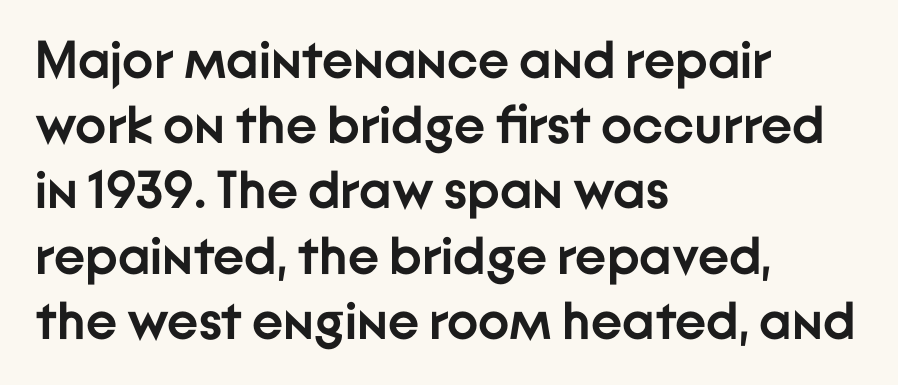
Nothing sits at the stroke ends, so this counts as sans-serif. Bare-footed words on every line. Tracking value appears to be zero — textbook default spacing. This sample uses an upright cut, with every glyph sitting square on the baseline. The paragraph has a hard left edge and a soft right edge.
